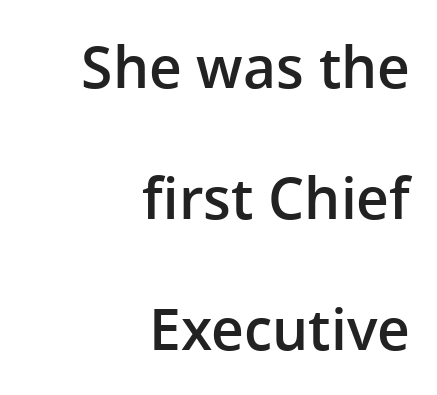
The face used here is rendered with its standard letterfit. Beneath every word, the page is bare. Grotesque or geometric, the face here clearly has no serifs. The characters look somewhat weighty, a semibold short of true bold. The line-height multiplier appears high, well above default.
